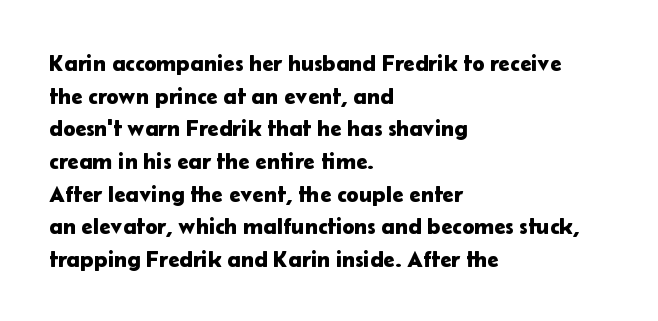
All the whitespace from short lines collects on the right. Standard letterfit; no display-style spreading of the glyphs. The area under the type is left untouched. Characters remain perfectly vertical along every line. If you measured baseline to baseline, you'd find a middling distance.
